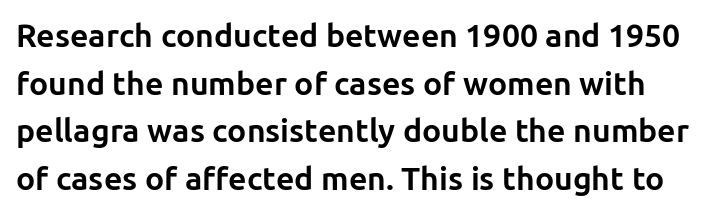
{"serif": "no", "italic": "no", "bold": "yes", "weight": "bold", "width": "normal", "stroke_contrast": "low", "x_height": "medium", "monospaced": "no", "underline": "no", "line_spacing": "normal", "line_spacing_ratio": 1.49, "letter_spacing": "normal", "letter_spacing_em": 0.0, "glyph_px": 32}
